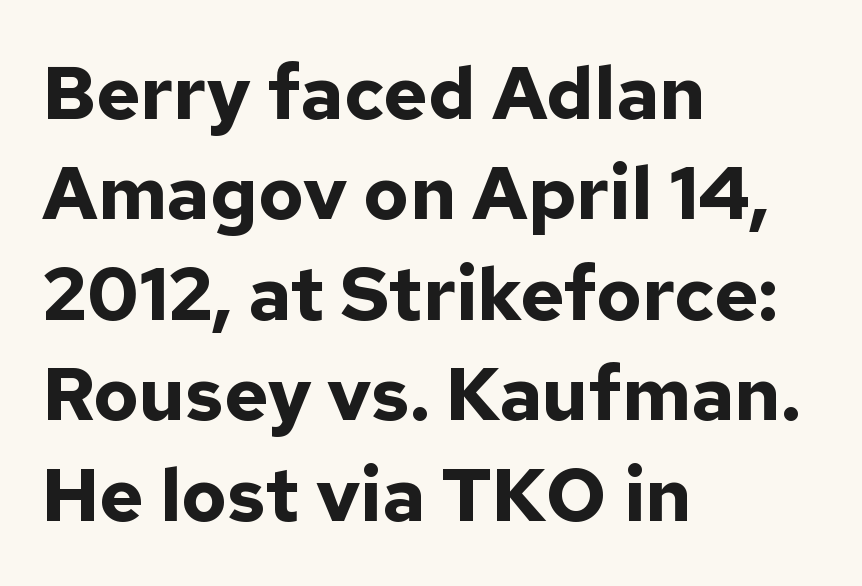
Bare-footed words on every line. Proportional: the letters do not fall into vertical columns. Classification — sans serif. Short and long lines alike share a common starting point at left.
